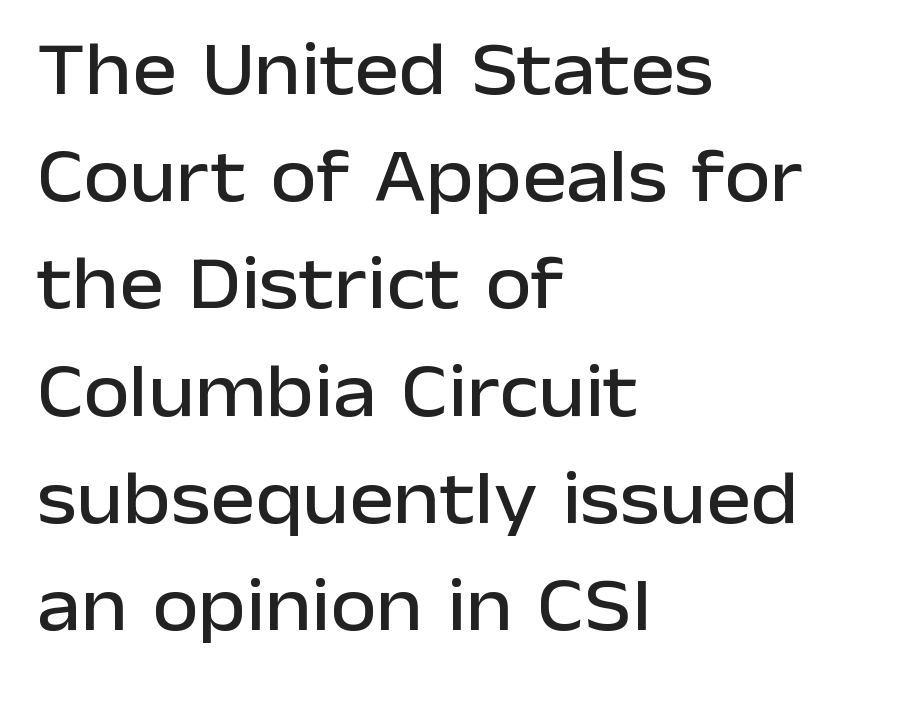
Q: Is the text italic (slanted)? A: No, it is upright.
Q: Is the typeface a serif or a sans-serif typeface? A: Sans-serif.
Q: Is the text underlined? A: No.
Q: How is the paragraph aligned? A: Left-aligned.
Q: Is the spacing between letters normal or unusually wide? A: Normal.
Q: Is the spacing between lines tight, normal or loose? A: Normal.
Q: Width (condensed, normal, or wide)? A: Normal.
Q: Stroke contrast? A: Low.
Q: x-height? A: Medium.
Q: Monospaced? A: No.
